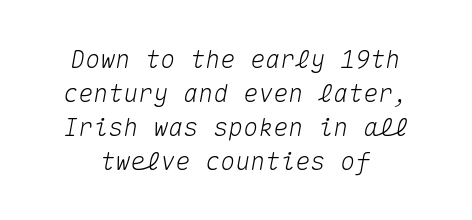
{"italic": "yes", "lean": "right", "slant_degrees": 10, "underline": "no", "line_spacing": "normal", "line_spacing_ratio": 1.36, "letter_spacing": "normal", "letter_spacing_em": 0.0, "glyph_px": 25}
